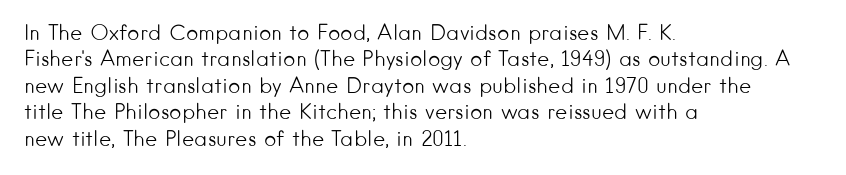
The rendering uses a moderate line-height, typical for paragraphs. Only glyphs here, with clear space below each row. The passage is arranged the way most books set body copy — flush left. Spacing between characters is what you'd get straight out of the box.
